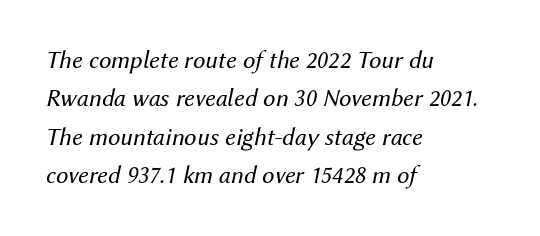
Q: Is the text bold? A: No.
Q: Is the text italic (slanted)? A: Yes, it leans right by about 12 degrees.
Q: Is the text underlined? A: No.
Q: How is the paragraph aligned? A: Left-aligned.
Q: Is the spacing between letters normal or unusually wide? A: Normal.
Q: Is the spacing between lines tight, normal or loose? A: Normal.
